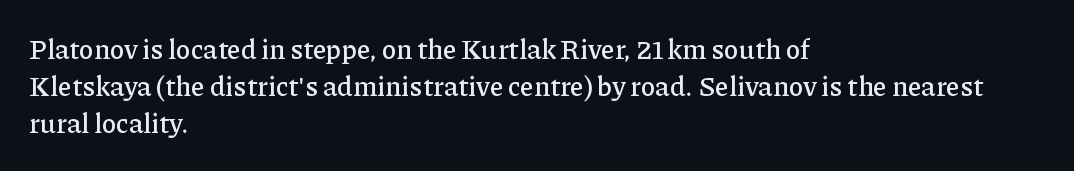
Q: Is the text italic (slanted)? A: No, it is upright.
Q: Is the text underlined? A: No.
Q: How is the paragraph aligned? A: Left-aligned.
Q: Is the spacing between letters normal or unusually wide? A: Normal.
Q: Is the spacing between lines tight, normal or loose? A: Normal.
